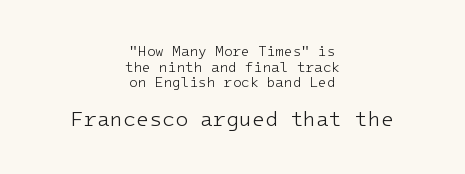
Q: Is the text bold? A: No.
Q: Is the text italic (slanted)? A: No, it is upright.
Q: Is the text underlined? A: No.
Q: How is the paragraph aligned? A: Centered.
Q: Is the spacing between letters normal or unusually wide? A: Normal.
Q: Is the spacing between lines tight, normal or loose? A: Tight.
Q: Which block of text is set in a larger size, the first (top) or the second (bottom)? A: The second (bottom) one.
